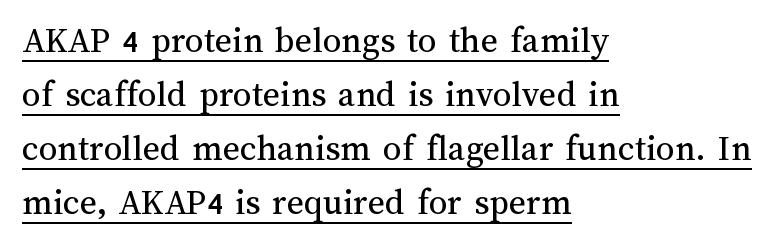
The type sits square on the baseline with zero lean. Spacing between characters is what you'd get straight out of the box. Underlining? Definitely there. Stroke mass is kept to a normal reading level or below. All the whitespace from short lines collects on the right.
